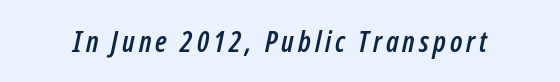
The rendering uses natural spacing where letterforms have individual widths. Has an underline been added? It has not. Posture: slanted.
